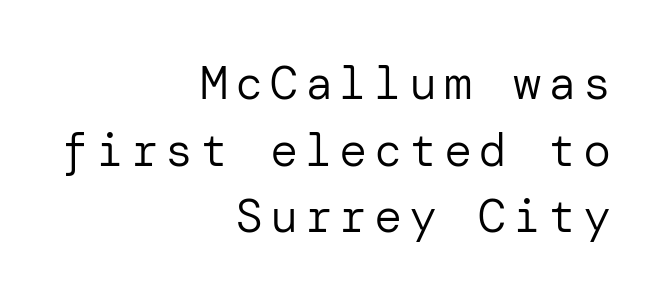
{"serif": "no", "italic": "no", "bold": "no", "weight": "regular", "width": "normal", "stroke_contrast": "low", "x_height": "medium", "underline": "no", "align": "right", "line_spacing": "normal", "line_spacing_ratio": 1.42, "glyph_px": 47}
